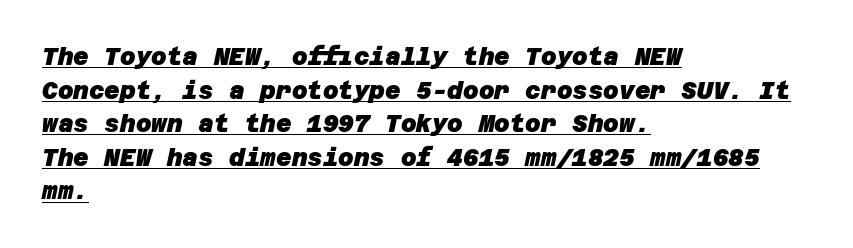
Teacher's note: observe the even left margin — that is flush-left alignment. This sample carries an underscore along the baseline area. The block of text has a typical density, with ordinary space between rows. The letters sit at their default tracking, neither squeezed nor spread. Does the weight exceed regular? Yes, all the way to bold.
